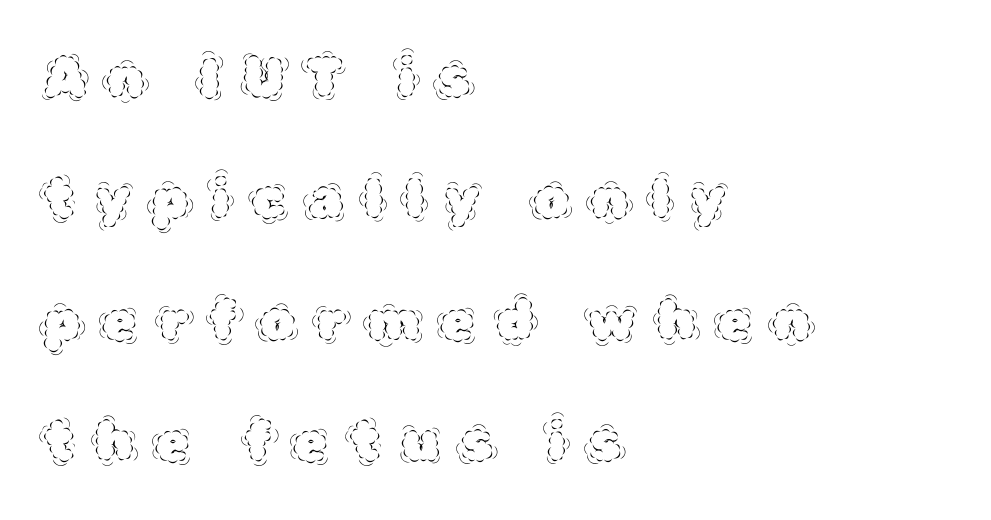
The image shows 54 px thin type, upright; set left-aligned, loose line spacing (2.25x), unusually wide letter spacing (+0.42 em), not underlined; a large x-height.
